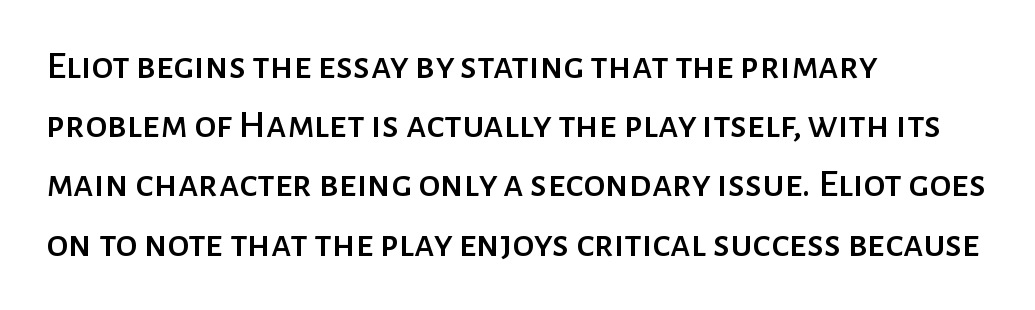
Looks like regular typesetting: each glyph gets only the width it needs. The font's upright variant was chosen for this text. In CSS terms this would be text-align: left. In terms of letterform style, serifs are entirely absent.
